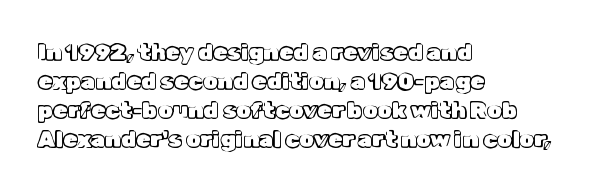
The image shows 23 px text type, upright; set left-aligned, normal line spacing (1.26x), normal letter spacing, not underlined.
